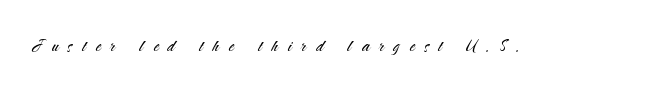
Caption: face not bold, strokes unweighted. Letter spacing: wide. Nobody drew a line under any word here.
